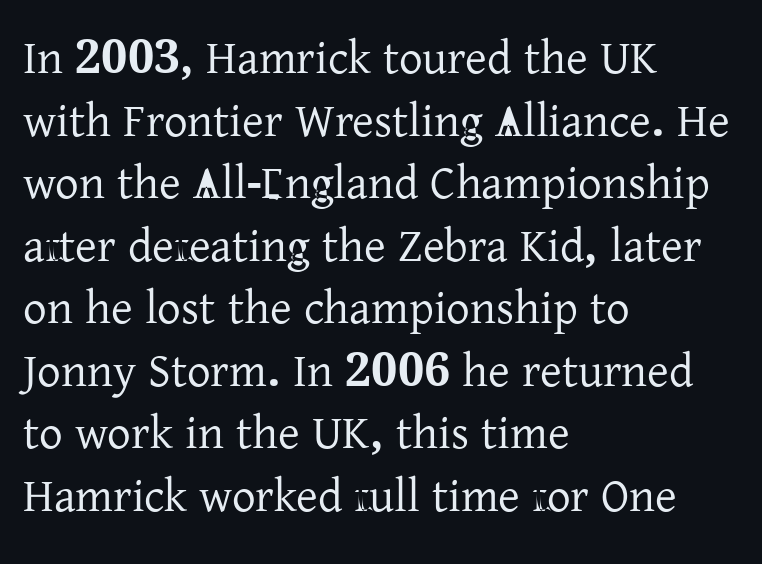
{"serif": "yes", "italic": "no", "width": "normal", "stroke_contrast": "low", "x_height": "medium", "monospaced": "no", "underline": "no", "align": "left", "line_spacing": "normal", "line_spacing_ratio": 1.33, "letter_spacing": "normal", "letter_spacing_em": 0.0, "glyph_px": 47}
